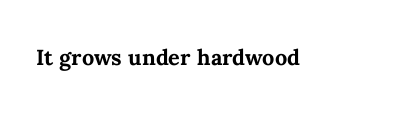
{"italic": "no", "bold": "yes", "weight": "semibold", "width": "normal", "stroke_contrast": "medium", "x_height": "medium", "monospaced": "no", "underline": "no", "letter_spacing": "normal", "letter_spacing_em": 0.0, "glyph_px": 29}
